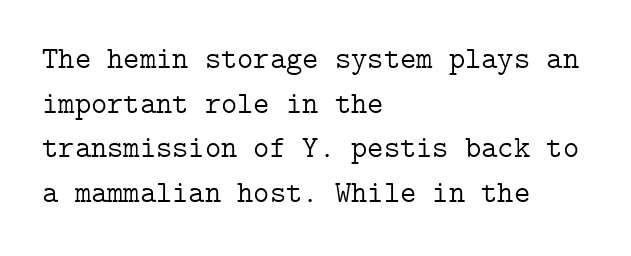
Q: Is the text bold? A: No.
Q: Is the text italic (slanted)? A: No, it is upright.
Q: Is the typeface a serif or a sans-serif typeface? A: Serif.
Q: Is the text underlined? A: No.
Q: How is the paragraph aligned? A: Left-aligned.
Q: Is the spacing between letters normal or unusually wide? A: Normal.
Q: Is the spacing between lines tight, normal or loose? A: Normal.
Q: Width (condensed, normal, or wide)? A: Normal.
Q: Stroke contrast? A: Low.
Q: x-height? A: Medium.
